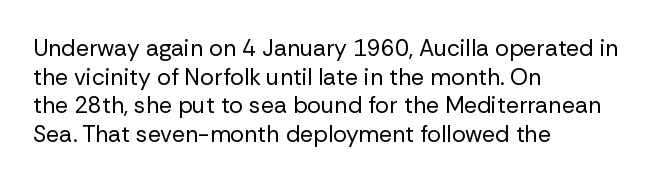
Beneath every word, the page is bare. On a weight scale, this lands at 450 or below. Look at the tracking — it's just the regular setting, nothing added. The typesetter chose a ragged-right arrangement here. Upright lettering throughout.
